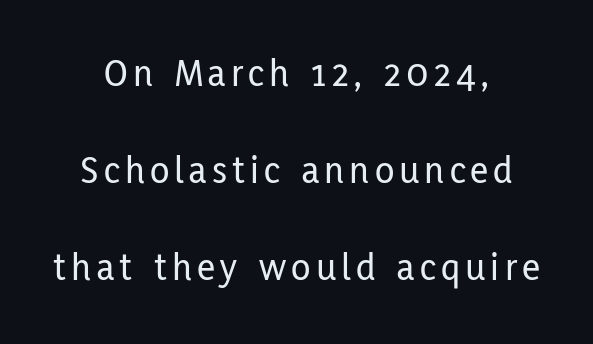
Check where the strokes stop: nothing finishes them off — pure sans. Spacing verdict: proportional, widths tailored to each character. If you measured baseline to baseline, you'd find a long distance. Alignment: centered. This is the regular roman posture of the typeface. Descenders are the only things crossing below the line.
